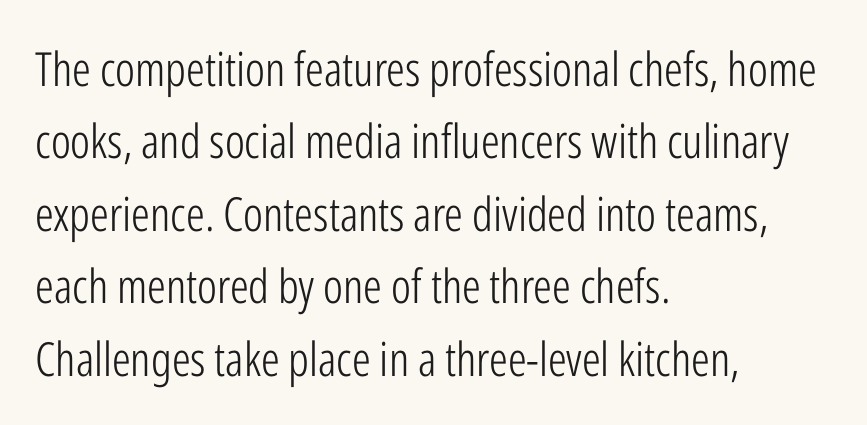
Designer's note — italics off, roman on. Observe the ordinary spacing: letters are neighbours, not strangers. The face used here is proportionally spaced, like ordinary book or web type. The rendering anchors every line to the left-hand side.
